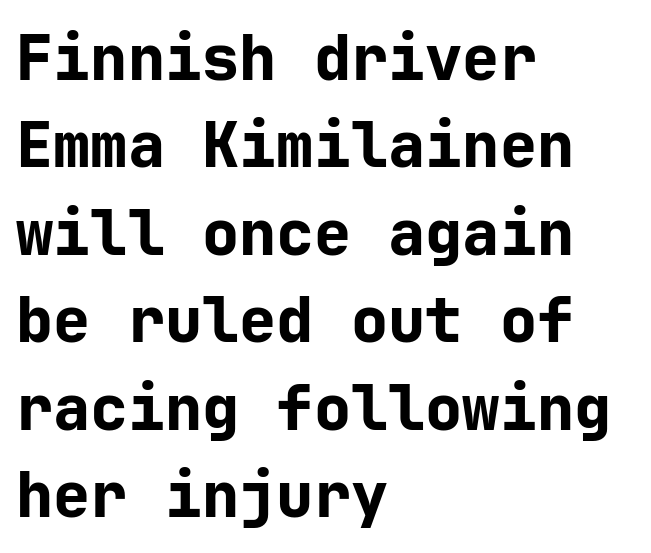
Q: Is the text bold? A: Yes.
Q: Is the text italic (slanted)? A: No, it is upright.
Q: Is the typeface a serif or a sans-serif typeface? A: Sans-serif.
Q: Is the text underlined? A: No.
Q: How is the paragraph aligned? A: Left-aligned.
Q: Is the spacing between letters normal or unusually wide? A: Normal.
Q: Is the spacing between lines tight, normal or loose? A: Normal.
Q: Width (condensed, normal, or wide)? A: Normal.
Q: Stroke contrast? A: Low.
Q: x-height? A: Medium.
